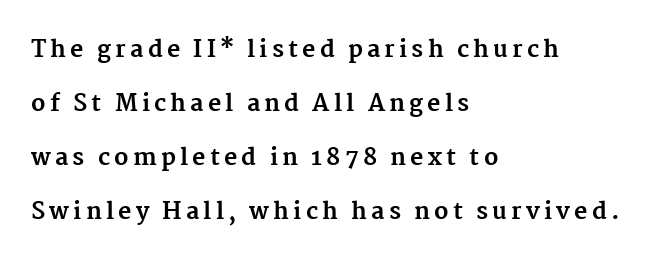
The image shows 23 px bold type, upright; set left-aligned, loose line spacing (2.35x), not underlined.
